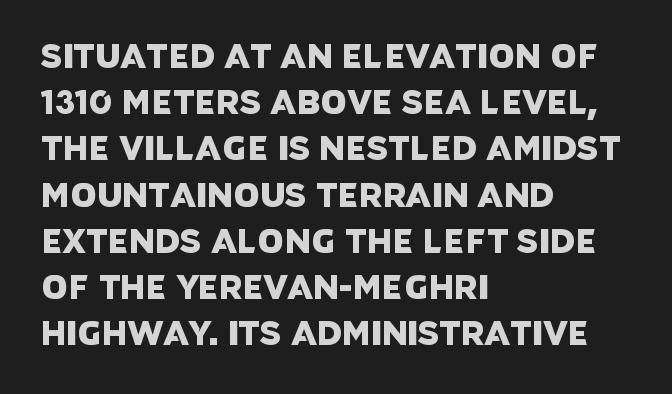
The image shows 33 px sans-serif type; set left-aligned, normal line spacing (1.4x), normal letter spacing, not underlined; low stroke contrast and a large x-height.
